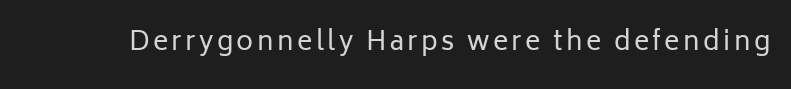
{"italic": "no", "bold": "no", "underline": "no", "glyph_px": 26}
